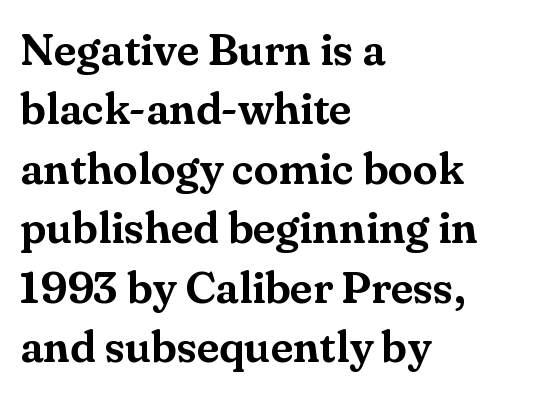
The image shows 45 px serif type, upright; set left-aligned, normal line spacing (1.32x), normal letter spacing, not underlined; medium stroke contrast and a small x-height.
